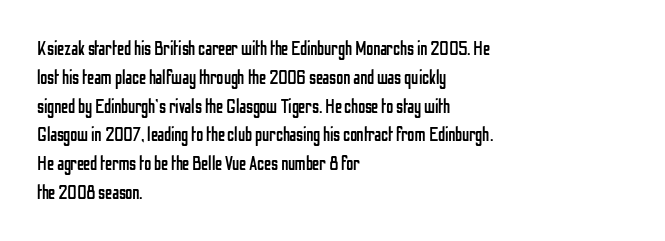
Q: Is the text bold? A: No.
Q: Is the text italic (slanted)? A: No, it is upright.
Q: Is the text underlined? A: No.
Q: How is the paragraph aligned? A: Left-aligned.
Q: Is the spacing between letters normal or unusually wide? A: Normal.
Q: Is the spacing between lines tight, normal or loose? A: Normal.
